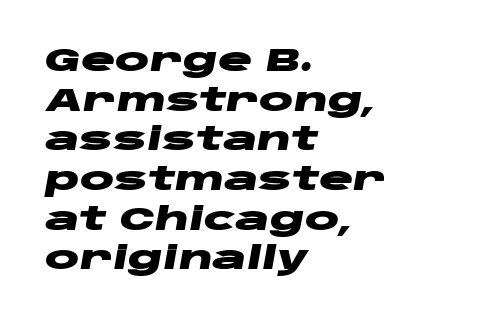
The face used here is proportionally spaced, like ordinary book or web type. This rendering leaves character spacing at its baseline value. Each line starts at the same left margin while the right side varies. The lettering tilts uniformly, giving the passage an italic look. The zone under the glyphs is completely vacant.
